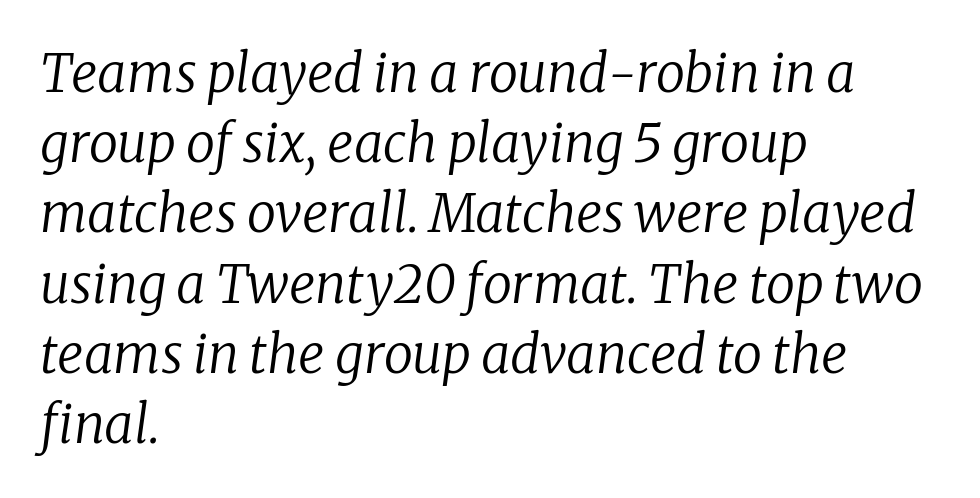
The image shows 52 px regular-weight serif type, italic (leaning right); set left-aligned, normal line spacing (1.35x), normal letter spacing, not underlined; low stroke contrast and a medium x-height.
